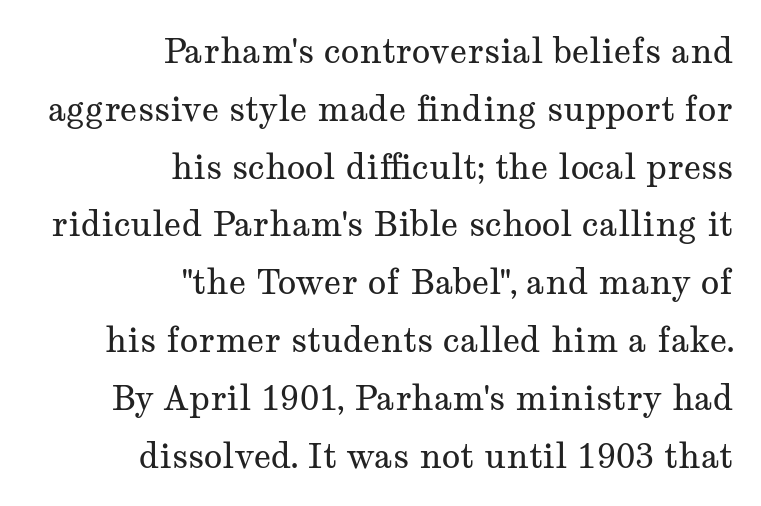
Think standard paragraph weight, or any step lighter than that. Serif or sans? Serif — the stroke terminals have little feet. The paragraph has a hard right edge and a soft left edge. Do the characters align in a grid? No, the font is proportional. The letterforms sit shoulder to shoulder at normal distance. Notice how descenders clear the ascenders below comfortably — that's standard leading.
